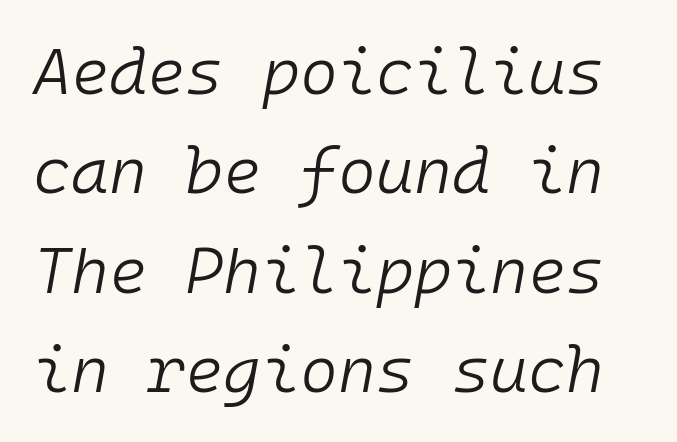
Q: Is the text bold? A: No.
Q: Is the text italic (slanted)? A: Yes, it leans right by about 10 degrees.
Q: Is the text underlined? A: No.
Q: Is the spacing between letters normal or unusually wide? A: Normal.
Q: Is the spacing between lines tight, normal or loose? A: Normal.
Q: Width (condensed, normal, or wide)? A: Normal.
Q: Stroke contrast? A: Low.
Q: x-height? A: Medium.
Q: Monospaced? A: Yes.
